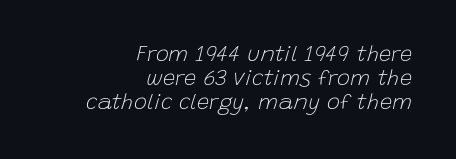
Q: Is the text bold? A: No.
Q: Is the text italic (slanted)? A: Yes, it leans right by about 15 degrees.
Q: Is the text underlined? A: No.
Q: How is the paragraph aligned? A: Right-aligned.
Q: Is the spacing between letters normal or unusually wide? A: Normal.
Q: Is the spacing between lines tight, normal or loose? A: Tight.
